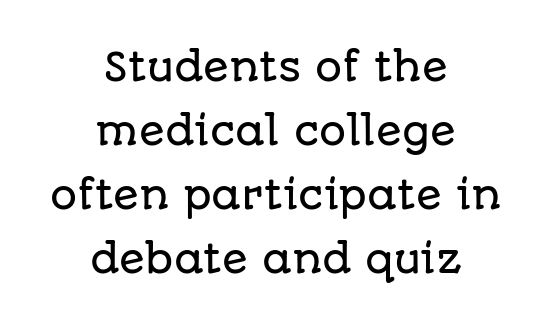
{"serif": "no", "italic": "no", "width": "normal", "stroke_contrast": "low", "x_height": "large", "monospaced": "no", "underline": "no", "align": "center", "line_spacing": "normal", "line_spacing_ratio": 1.68, "letter_spacing": "normal", "letter_spacing_em": 0.0, "glyph_px": 38}
